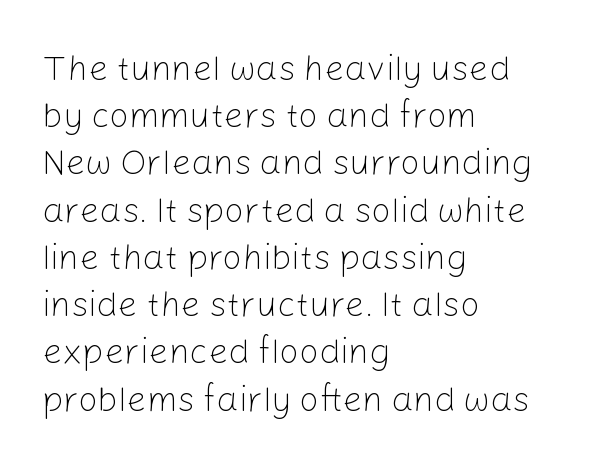
Q: Is the text bold? A: No.
Q: Is the text italic (slanted)? A: No, it is upright.
Q: Is the typeface a serif or a sans-serif typeface? A: Sans-serif.
Q: Is the text underlined? A: No.
Q: How is the paragraph aligned? A: Left-aligned.
Q: Is the spacing between letters normal or unusually wide? A: Normal.
Q: Is the spacing between lines tight, normal or loose? A: Normal.
Q: Width (condensed, normal, or wide)? A: Normal.
Q: Stroke contrast? A: Low.
Q: x-height? A: Medium.
Q: Monospaced? A: No.
